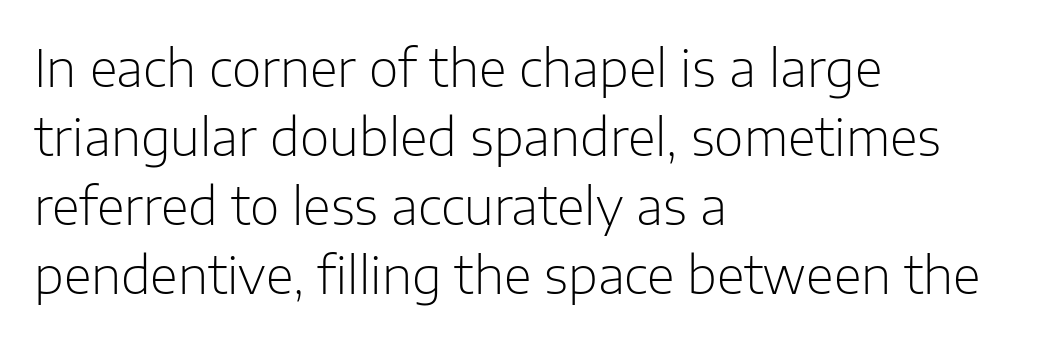
{"serif": "no", "italic": "no", "bold": "no", "weight": "light", "width": "normal", "stroke_contrast": "low", "x_height": "medium", "monospaced": "no", "underline": "no", "align": "left", "line_spacing": "normal", "line_spacing_ratio": 1.35, "letter_spacing": "normal", "letter_spacing_em": 0.0, "glyph_px": 51}
